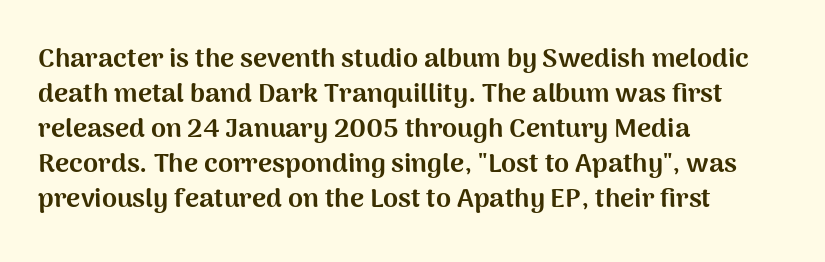
The image shows 27 px bold type, upright; set left-aligned, normal line spacing (1.3x), normal letter spacing, not underlined.
